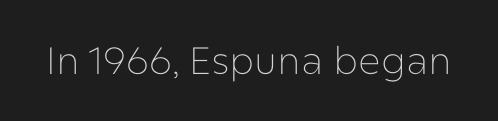
This rendering employs a face without finishing strokes, i.e., a sans-serif. When letters stand straight like this, we call the style roman or upright. Between one letter and the next there's only the usual sliver of space. The zone under the glyphs is completely vacant. Looks like regular typesetting: each glyph gets only the width it needs. A light-to-regular cut is what we see here.
